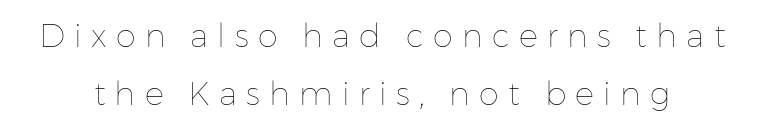
The face used here is rendered with a markedly widened letterfit. A quiet, ordinary-to-light weight characterises the typeface. Each letter keeps its own natural width here, so spacing adapts to shape. Unlike italic type, these characters show no tilt at all. Plain, unruled lines of type.
